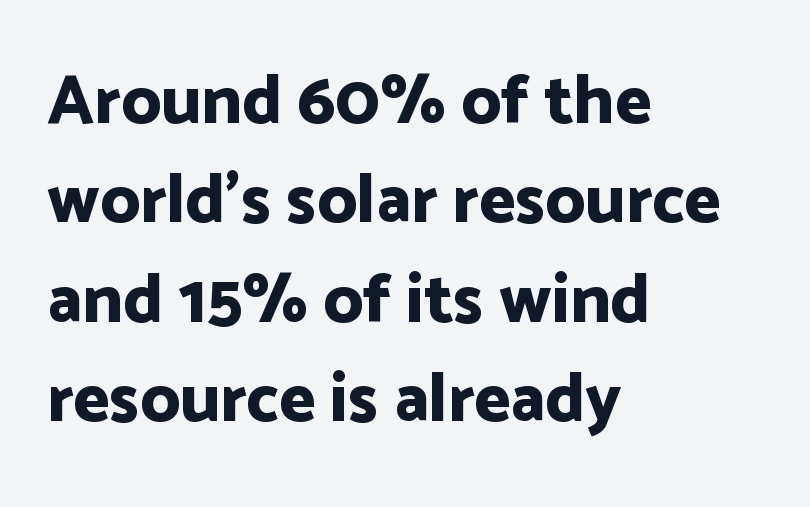
Q: Is the text bold? A: Yes.
Q: Is the text italic (slanted)? A: No, it is upright.
Q: Is the typeface a serif or a sans-serif typeface? A: Sans-serif.
Q: Is the text underlined? A: No.
Q: How is the paragraph aligned? A: Left-aligned.
Q: Is the spacing between letters normal or unusually wide? A: Normal.
Q: Is the spacing between lines tight, normal or loose? A: Normal.
Q: Width (condensed, normal, or wide)? A: Normal.
Q: Stroke contrast? A: Low.
Q: x-height? A: Medium.
Q: Monospaced? A: No.
